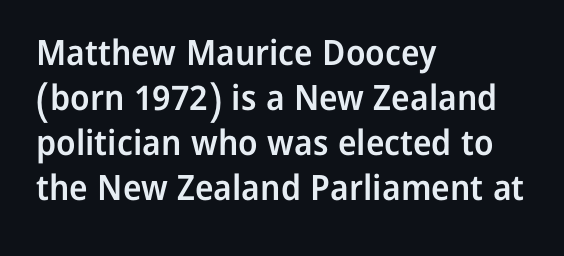
The image shows 35 px semibold sans-serif type, upright; set left-aligned, normal line spacing (1.29x), normal letter spacing, not underlined; low stroke contrast and a medium x-height.
